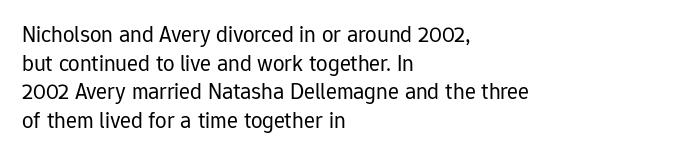
The image shows 23 px text type, upright; set left-aligned, normal line spacing (1.25x), normal letter spacing, not underlined.
